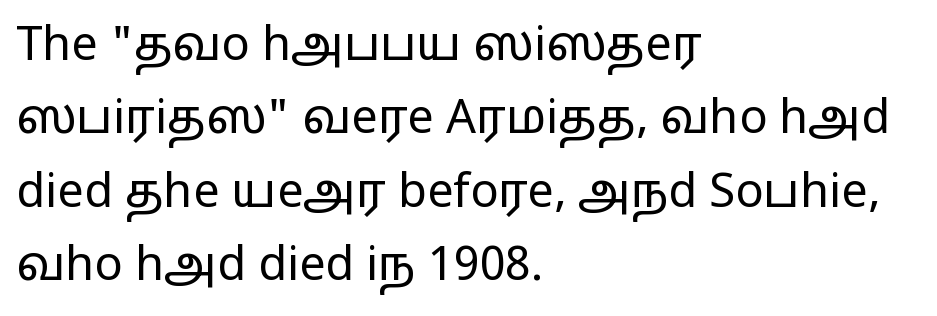
{"serif": "no", "italic": "no", "bold": "no", "weight": "regular", "width": "wide", "stroke_contrast": "low", "x_height": "medium", "monospaced": "no", "underline": "no", "align": "left", "line_spacing": "normal", "line_spacing_ratio": 1.56, "letter_spacing": "normal", "letter_spacing_em": 0.0, "glyph_px": 47}
